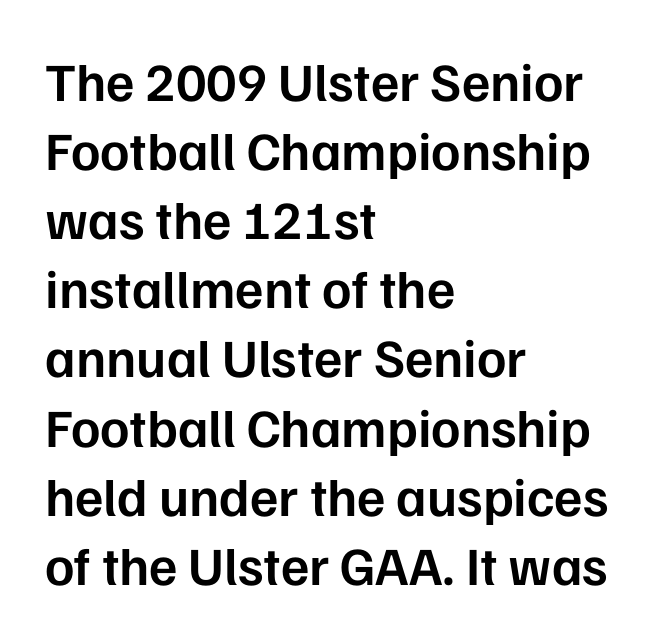
{"serif": "no", "italic": "no", "bold": "semi", "weight": "semibold", "width": "normal", "stroke_contrast": "low", "x_height": "medium", "monospaced": "no", "underline": "no", "align": "left", "line_spacing": "normal", "line_spacing_ratio": 1.28, "letter_spacing": "normal", "letter_spacing_em": 0.0, "glyph_px": 54}
